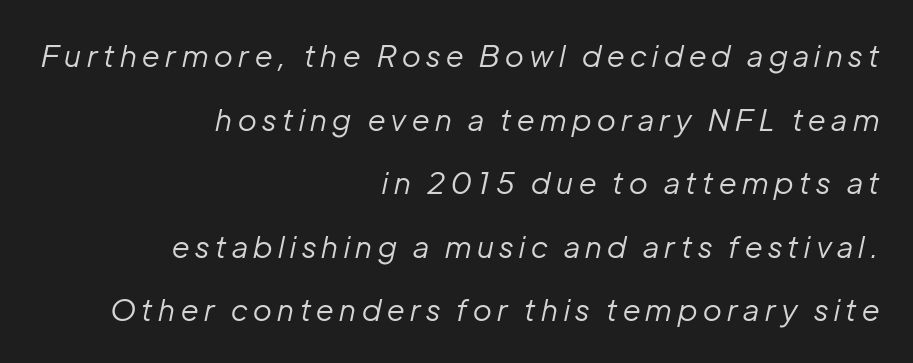
The image shows 30 px regular-weight type, italic (leaning right); set right-aligned, loose line spacing (2.12x), not underlined; low stroke contrast and a medium x-height.
